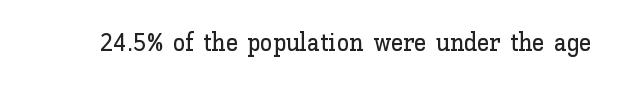
If you drew a line through each stem, it would be perfectly vertical. Characters follow at the spacing the type designer built in. The words here are not underlined.
